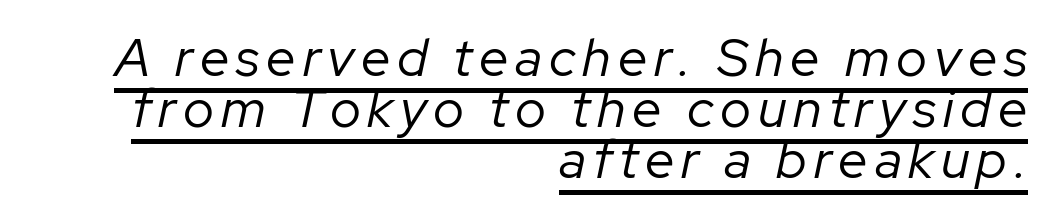
In CSS terms this would be text-align: right. Compared with typical paragraphs, the rows here are closer together. The strokes carry an ordinary text weight at most. Do the characters align in a grid? No, the font is proportional.
